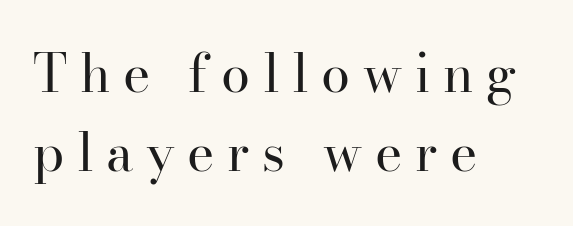
The image shows 52 px regular-weight serif type, upright; set left-aligned, normal line spacing (1.52x), unusually wide letter spacing (+0.24 em), not underlined; high stroke contrast and a small x-height.
